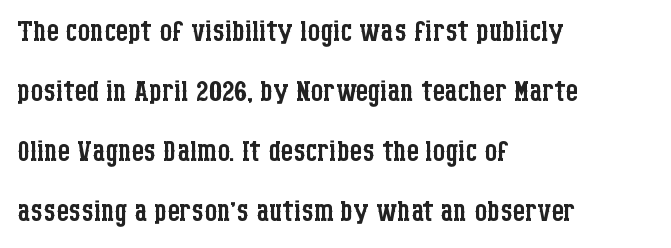
Q: Is the text bold? A: No.
Q: Is the text italic (slanted)? A: No, it is upright.
Q: Is the typeface a serif or a sans-serif typeface? A: Serif.
Q: Is the text underlined? A: No.
Q: How is the paragraph aligned? A: Left-aligned.
Q: Is the spacing between letters normal or unusually wide? A: Normal.
Q: Is the spacing between lines tight, normal or loose? A: Normal.
Q: Width (condensed, normal, or wide)? A: Condensed.
Q: Stroke contrast? A: Low.
Q: x-height? A: Large.
Q: Monospaced? A: No.
